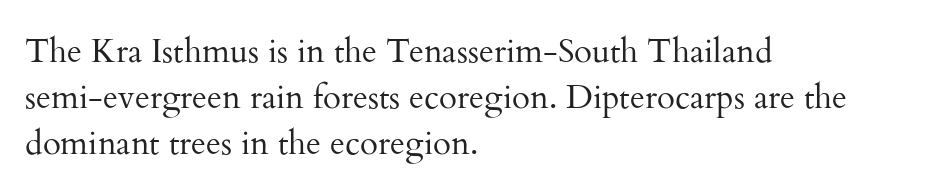
{"serif": "yes", "italic": "no", "bold": "no", "weight": "regular", "width": "normal", "stroke_contrast": "medium", "x_height": "small", "monospaced": "no", "underline": "no", "align": "left", "line_spacing": "normal", "line_spacing_ratio": 1.39, "letter_spacing": "normal", "letter_spacing_em": 0.0, "glyph_px": 33}
